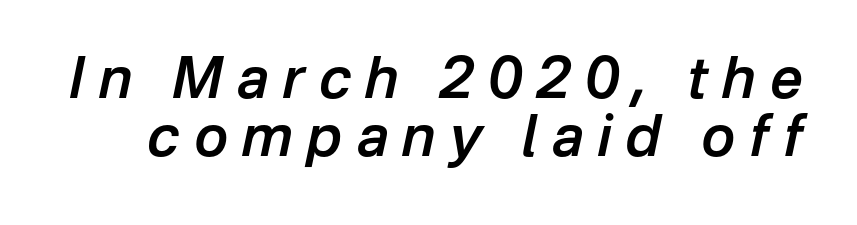
Q: Is the text bold? A: Semi-bold.
Q: Is the text italic (slanted)? A: Yes, it leans right by about 12 degrees.
Q: Is the text underlined? A: No.
Q: Is the spacing between letters normal or unusually wide? A: Unusually wide.
Q: Is the spacing between lines tight, normal or loose? A: Tight.
Q: Width (condensed, normal, or wide)? A: Normal.
Q: Stroke contrast? A: Low.
Q: x-height? A: Medium.
Q: Monospaced? A: No.
